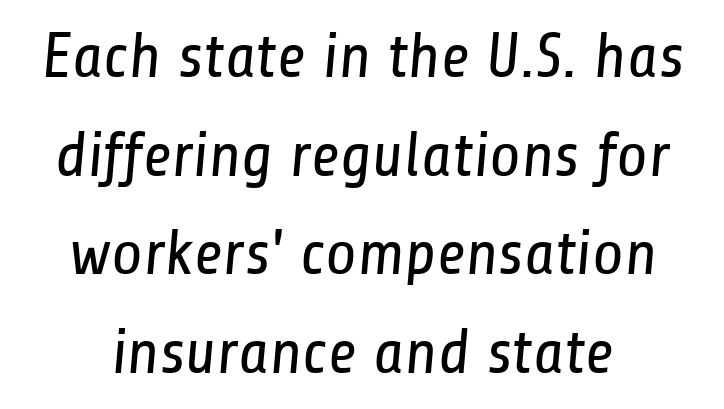
The image shows 64 px regular-weight, condensed sans-serif type; set normal line spacing (1.54x), normal letter spacing, not underlined; low stroke contrast and a medium x-height.
